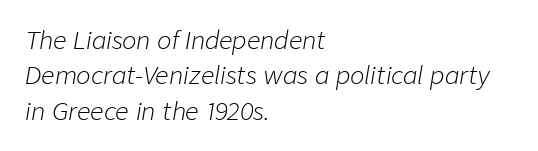
Letters rest on an invisible, unmarked baseline. Unbolded letterforms with no extra heft. Default kerning and tracking; the words read as compact shapes. An italicized treatment has been applied to the whole sample. Compared with a centered layout, this one pins lines to the left instead.
